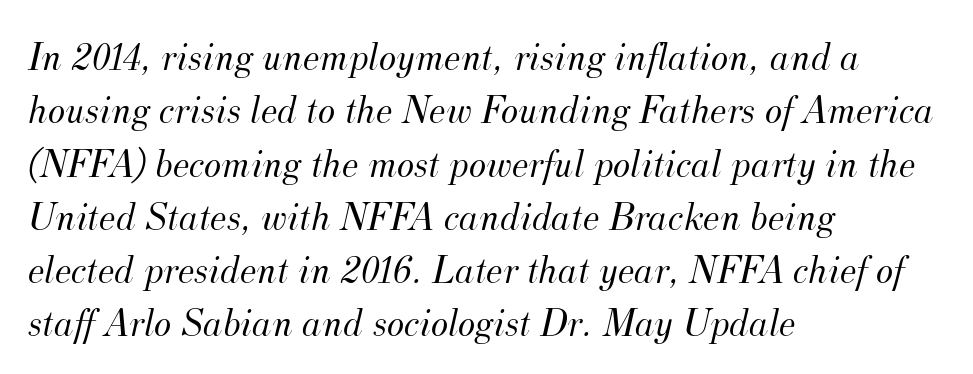
{"serif": "yes", "italic": "yes", "lean": "right", "slant_degrees": 12, "bold": "no", "weight": "light", "width": "normal", "stroke_contrast": "medium", "x_height": "small", "monospaced": "no", "underline": "no", "align": "left", "line_spacing": "normal", "line_spacing_ratio": 1.3, "letter_spacing": "normal", "letter_spacing_em": 0.0, "glyph_px": 41}
